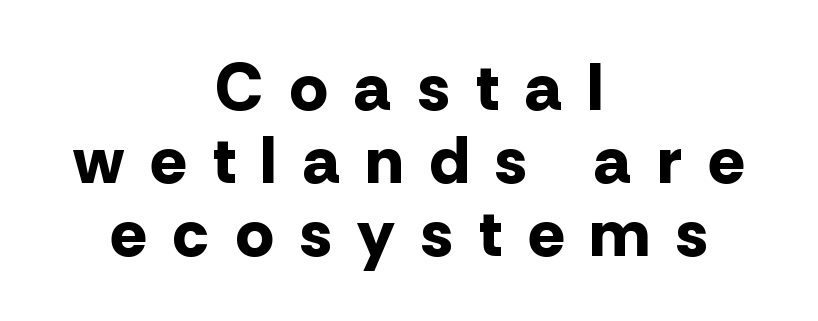
Q: Is the text bold? A: Yes.
Q: Is the text italic (slanted)? A: No, it is upright.
Q: Is the typeface a serif or a sans-serif typeface? A: Sans-serif.
Q: Is the text underlined? A: No.
Q: How is the paragraph aligned? A: Centered.
Q: Is the spacing between letters normal or unusually wide? A: Unusually wide.
Q: Is the spacing between lines tight, normal or loose? A: Tight.
Q: Width (condensed, normal, or wide)? A: Normal.
Q: Stroke contrast? A: Low.
Q: x-height? A: Medium.
Q: Monospaced? A: No.
